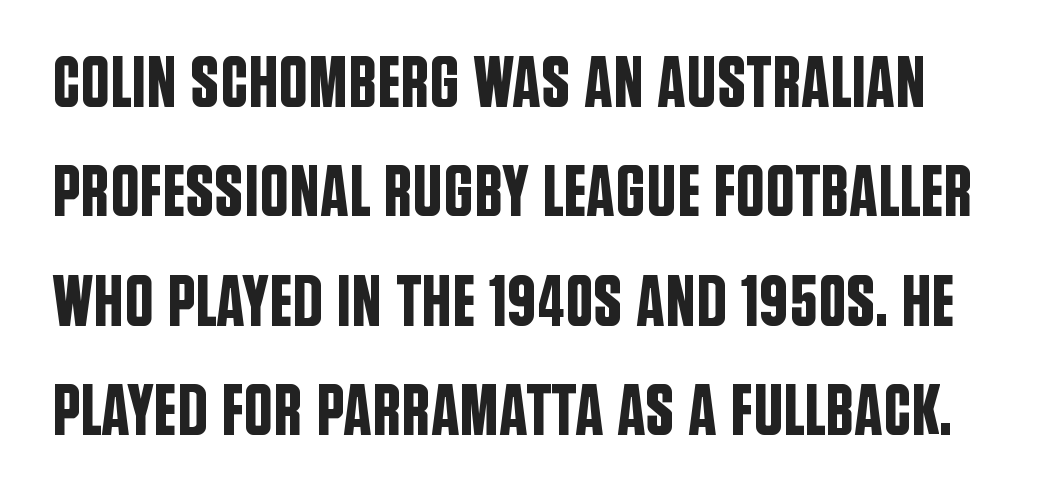
{"serif": "no", "italic": "no", "width": "condensed", "stroke_contrast": "low", "x_height": "large", "monospaced": "no", "underline": "no", "line_spacing": "normal", "line_spacing_ratio": 1.52, "letter_spacing": "normal", "letter_spacing_em": 0.0, "glyph_px": 72}
